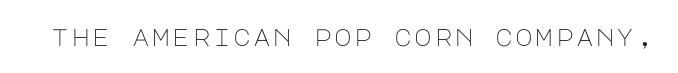
Only glyphs here, with clear space below each row. Posture: upright roman. The font is comparable to plain body text, perhaps lighter.
